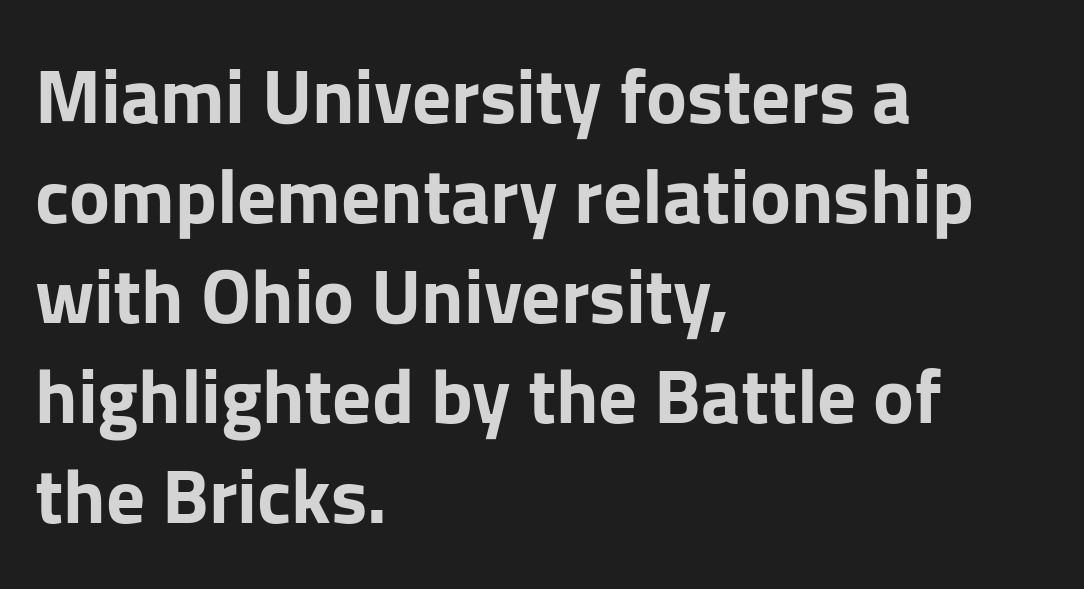
The image shows 77 px bold sans-serif type, upright; set left-aligned, normal line spacing (1.3x), normal letter spacing, not underlined; low stroke contrast and a medium x-height.
